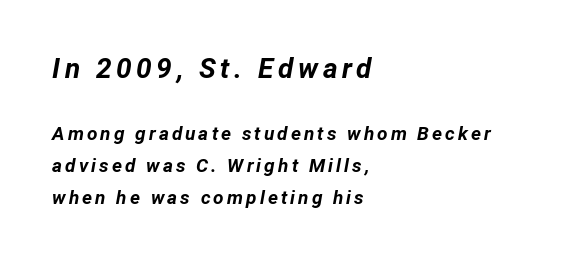
The image shows 28 px bold type, italic (leaning right); set left-aligned, normal line spacing (1.69x), not underlined; the first (top) block is 1.47x larger; low stroke contrast and a medium x-height.
